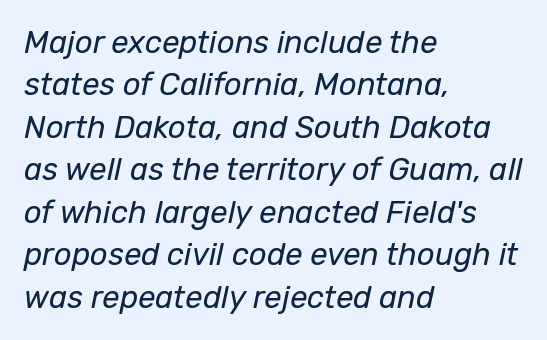
An italicized treatment has been applied to the whole sample. Does the leading feel generous? No, just average. A typesetter would call this proportional, since set widths differ per character. This rendering uses left alignment, leaving the right contour irregular. Standard letterfit; no display-style spreading of the glyphs.
